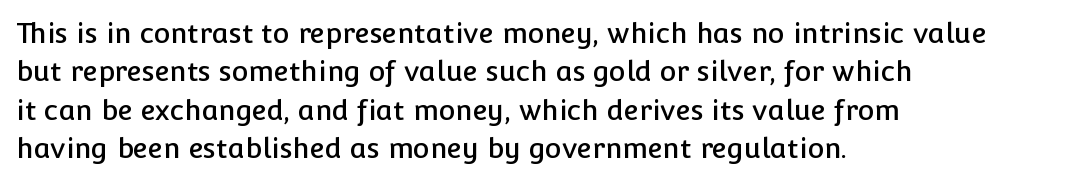
Each letter keeps its own natural width here, so spacing adapts to shape. Just letters on the line, the space beneath them empty. Reading down the column, the eye jumps a familiar distance to each next line. What stands out about the letter spacing? Nothing — it is the standard amount.
